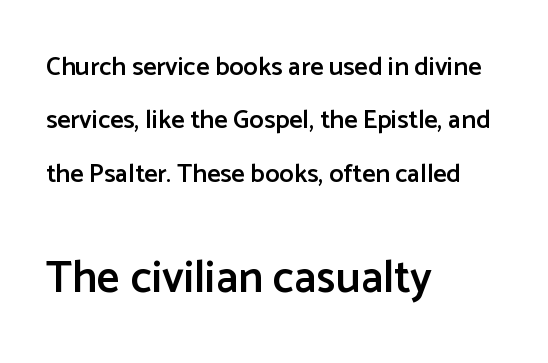
The image shows 45 px semibold sans-serif type, upright; set left-aligned, loose line spacing (2.05x), normal letter spacing, not underlined; the second (bottom) block is 1.73x larger; low stroke contrast and a medium x-height.
